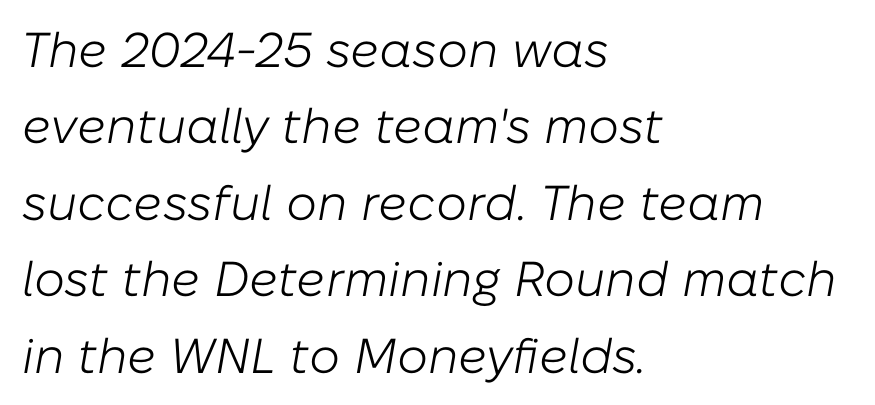
Q: Is the text bold? A: No.
Q: Is the text italic (slanted)? A: Yes, it leans right by about 10 degrees.
Q: Is the text underlined? A: No.
Q: How is the paragraph aligned? A: Left-aligned.
Q: Is the spacing between letters normal or unusually wide? A: Normal.
Q: Is the spacing between lines tight, normal or loose? A: Normal.
Q: Width (condensed, normal, or wide)? A: Normal.
Q: Stroke contrast? A: Low.
Q: x-height? A: Medium.
Q: Monospaced? A: No.
